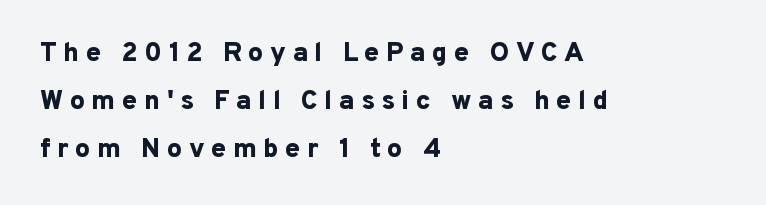
Q: Is the text bold? A: Yes.
Q: Is the text italic (slanted)? A: No, it is upright.
Q: Is the text underlined? A: No.
Q: How is the paragraph aligned? A: Left-aligned.
Q: Is the spacing between letters normal or unusually wide? A: Unusually wide.
